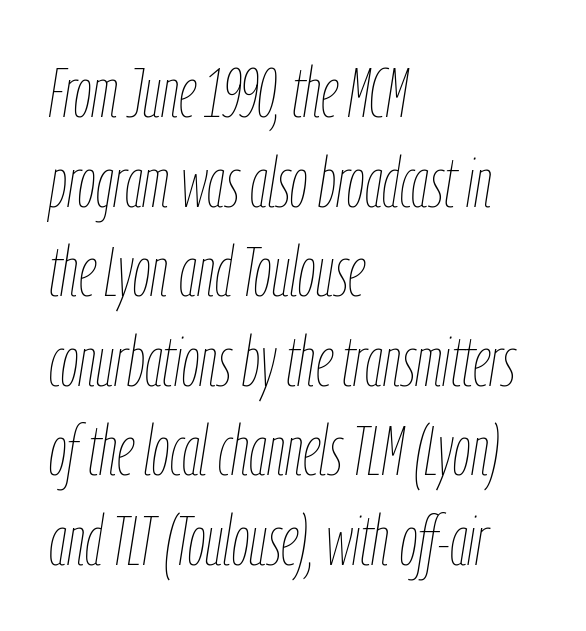
The image shows 70 px thin, condensed type, italic (leaning right); set left-aligned, normal line spacing (1.28x), normal letter spacing, not underlined; low stroke contrast and a medium x-height.
